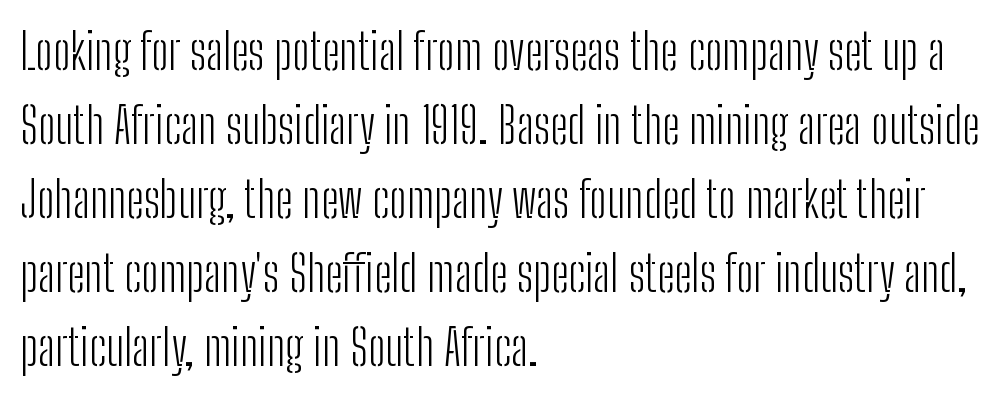
{"serif": "no", "italic": "no", "bold": "no", "weight": "light", "width": "condensed", "stroke_contrast": "low", "x_height": "medium", "monospaced": "no", "underline": "no", "align": "left", "line_spacing": "normal", "line_spacing_ratio": 1.48, "letter_spacing": "normal", "letter_spacing_em": 0.0, "glyph_px": 50}
